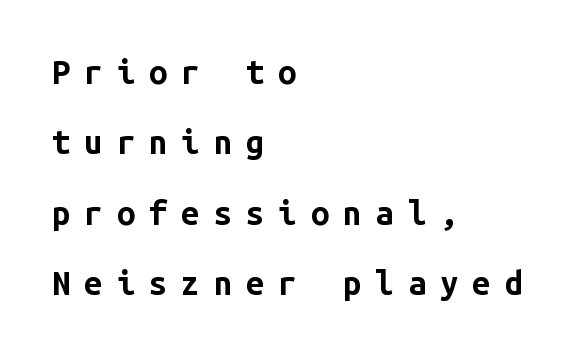
Casual observation: everything's shoved over to the left. Successive baselines arrive slowly, with a big drop between each. On the weight axis this lands at bold, roughly 700. Short note: letters widely spaced.
